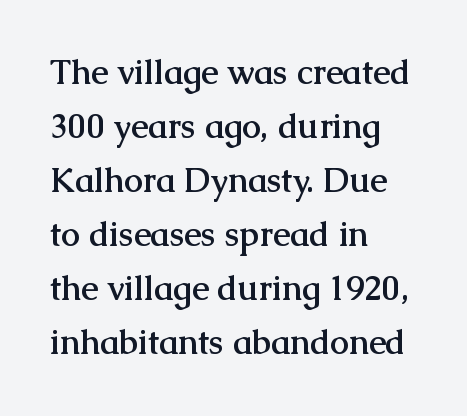
Q: Is the text bold? A: Yes.
Q: Is the text italic (slanted)? A: No, it is upright.
Q: Is the typeface a serif or a sans-serif typeface? A: Serif.
Q: Is the text underlined? A: No.
Q: How is the paragraph aligned? A: Left-aligned.
Q: Is the spacing between letters normal or unusually wide? A: Normal.
Q: Is the spacing between lines tight, normal or loose? A: Normal.
Q: Width (condensed, normal, or wide)? A: Normal.
Q: Stroke contrast? A: Medium.
Q: x-height? A: Medium.
Q: Monospaced? A: No.
